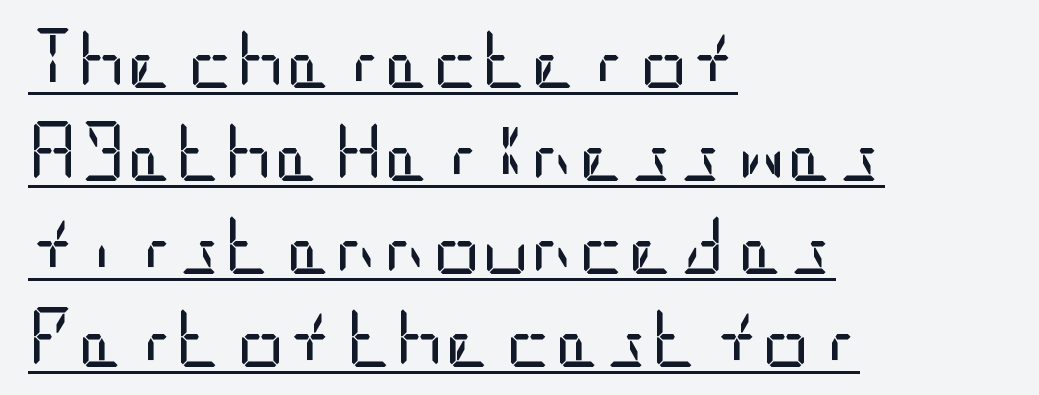
{"serif": "no", "italic": "no", "bold": "no", "weight": "regular", "width": "condensed", "stroke_contrast": "low", "x_height": "large", "underline": "yes", "align": "left", "line_spacing": "normal", "line_spacing_ratio": 1.55, "letter_spacing": "normal", "letter_spacing_em": 0.0, "glyph_px": 60}
